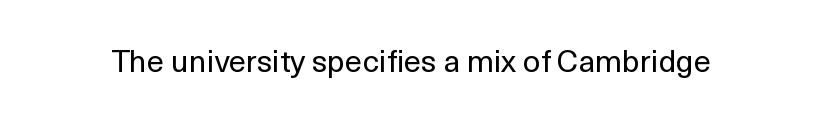
{"serif": "no", "italic": "no", "bold": "no", "weight": "regular", "width": "normal", "x_height": "medium", "monospaced": "no", "underline": "no", "letter_spacing": "normal", "letter_spacing_em": 0.0, "glyph_px": 31}
